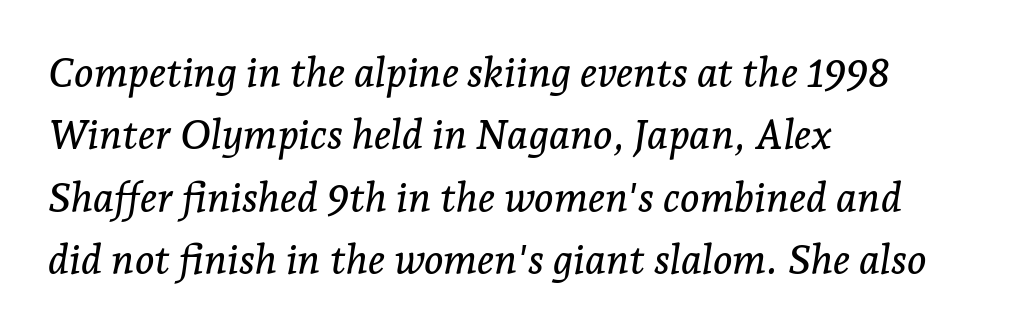
The paragraph shown leans on its left margin. The passage shown leans; its letterforms are oblique. This rendering features lettering with no underline. If you measured baseline to baseline, you'd find a middling distance. Spacing between characters is what you'd get straight out of the box.
